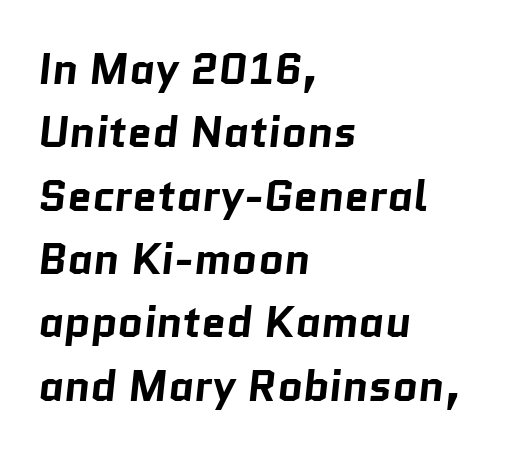
The image shows 44 px bold sans-serif type; set left-aligned, normal line spacing (1.44x), normal letter spacing, not underlined; low stroke contrast and a medium x-height.
